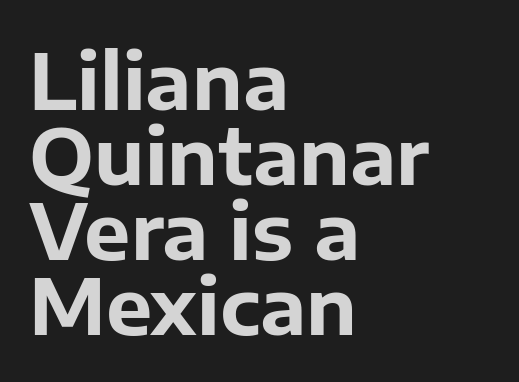
The image shows 78 px bold sans-serif type, upright; set left-aligned, tight line spacing (0.96x), normal letter spacing, not underlined; low stroke contrast and a medium x-height.
